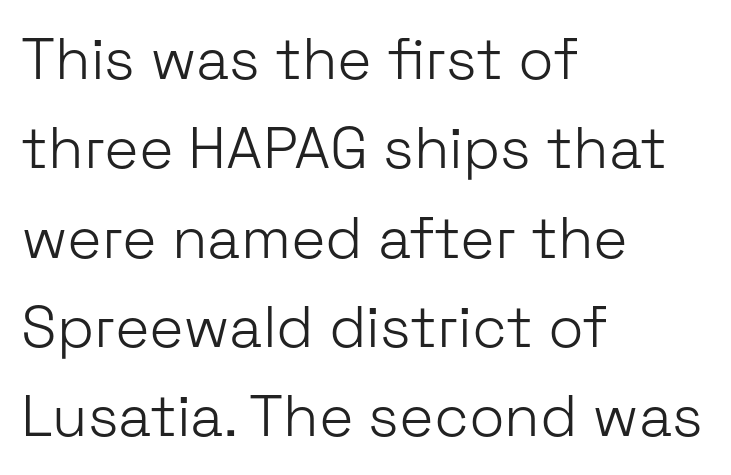
{"serif": "no", "italic": "no", "bold": "no", "weight": "light", "width": "normal", "stroke_contrast": "low", "x_height": "medium", "monospaced": "no", "underline": "no", "align": "left", "line_spacing": "normal", "line_spacing_ratio": 1.54, "letter_spacing": "normal", "letter_spacing_em": 0.0, "glyph_px": 58}
